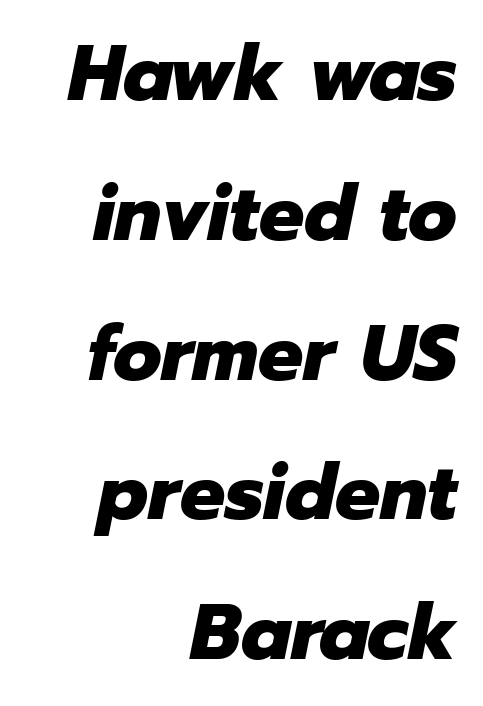
{"italic": "yes", "lean": "right", "slant_degrees": 12, "bold": "yes", "weight": "heavy", "width": "normal", "stroke_contrast": "low", "x_height": "medium", "monospaced": "no", "underline": "no", "align": "right", "line_spacing_ratio": 1.77, "letter_spacing": "normal", "letter_spacing_em": 0.0, "glyph_px": 79}
